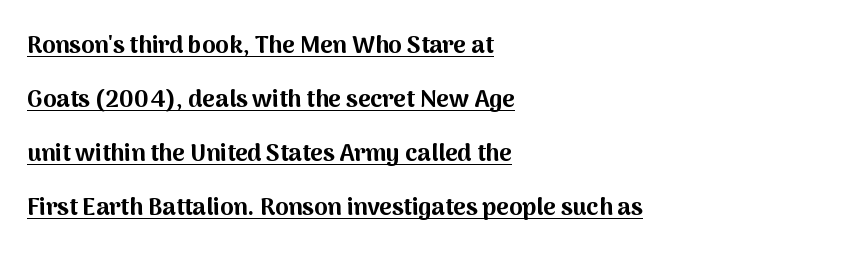
Q: Is the text bold? A: Yes.
Q: Is the text italic (slanted)? A: No, it is upright.
Q: Is the text underlined? A: Yes.
Q: How is the paragraph aligned? A: Left-aligned.
Q: Is the spacing between letters normal or unusually wide? A: Normal.
Q: Is the spacing between lines tight, normal or loose? A: Loose.
